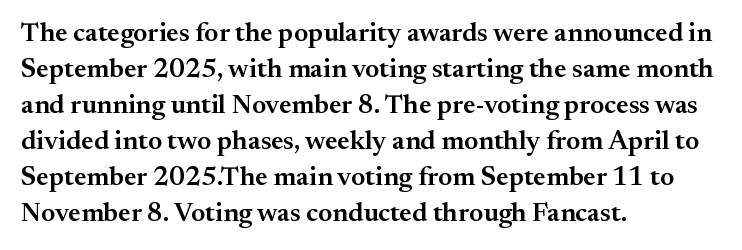
The image shows 27 px text type, upright; set left-aligned, normal line spacing (1.33x), normal letter spacing, not underlined.
